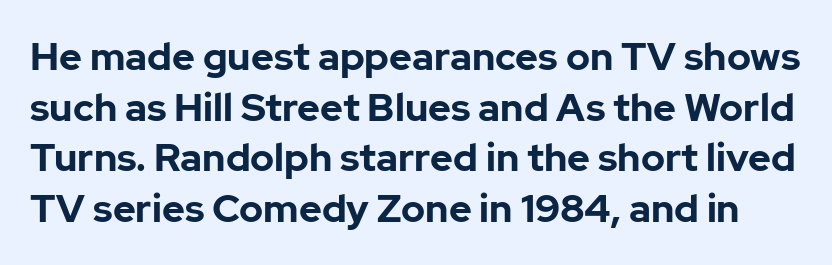
{"serif": "no", "italic": "no", "bold": "yes", "weight": "bold", "width": "normal", "stroke_contrast": "low", "x_height": "medium", "monospaced": "no", "underline": "no", "line_spacing": "normal", "line_spacing_ratio": 1.3, "letter_spacing": "normal", "letter_spacing_em": 0.0, "glyph_px": 39}
